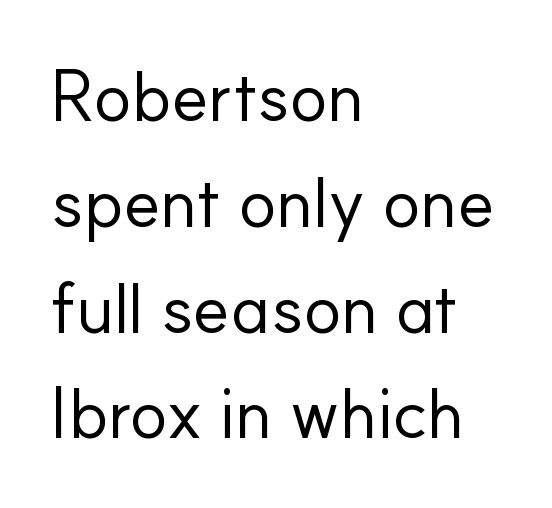
Q: Is the text bold? A: No.
Q: Is the text italic (slanted)? A: No, it is upright.
Q: Is the typeface a serif or a sans-serif typeface? A: Sans-serif.
Q: Is the text underlined? A: No.
Q: How is the paragraph aligned? A: Left-aligned.
Q: Is the spacing between letters normal or unusually wide? A: Normal.
Q: Is the spacing between lines tight, normal or loose? A: Normal.
Q: Width (condensed, normal, or wide)? A: Normal.
Q: Stroke contrast? A: Low.
Q: x-height? A: Small.
Q: Monospaced? A: No.
